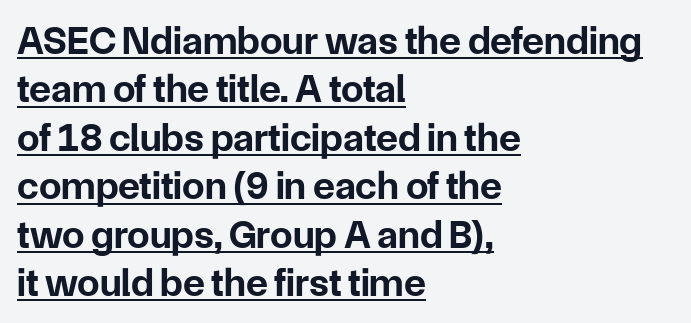
The image shows 40 px bold sans-serif type, upright; set left-aligned, line spacing 1.21x, normal letter spacing, underlined; low stroke contrast and a medium x-height.
